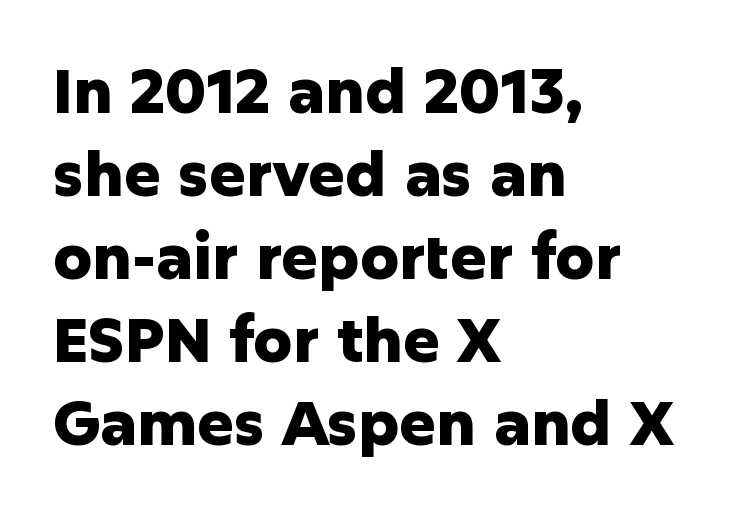
Q: Is the text bold? A: Yes.
Q: Is the text italic (slanted)? A: No, it is upright.
Q: Is the typeface a serif or a sans-serif typeface? A: Sans-serif.
Q: Is the text underlined? A: No.
Q: How is the paragraph aligned? A: Left-aligned.
Q: Is the spacing between letters normal or unusually wide? A: Normal.
Q: Is the spacing between lines tight, normal or loose? A: Normal.
Q: Width (condensed, normal, or wide)? A: Normal.
Q: Stroke contrast? A: Low.
Q: x-height? A: Medium.
Q: Monospaced? A: No.
